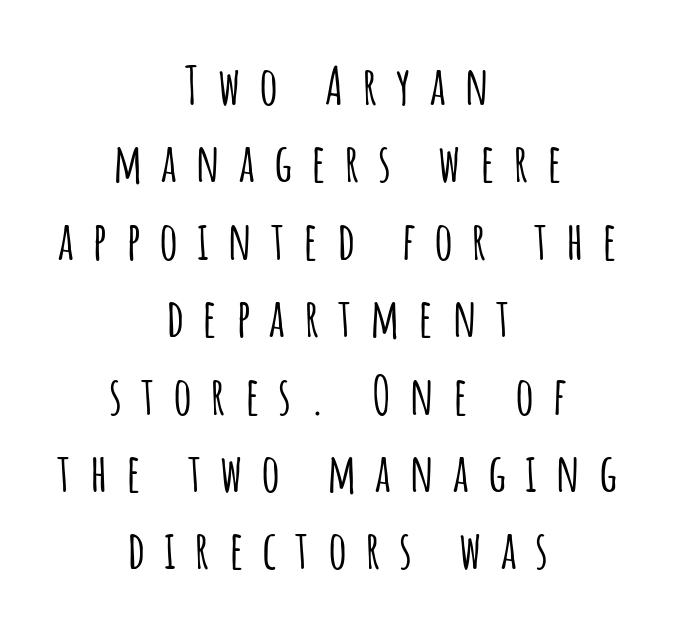
{"serif": "no", "italic": "no", "width": "condensed", "stroke_contrast": "low", "x_height": "large", "monospaced": "no", "underline": "no", "align": "center", "line_spacing": "normal", "line_spacing_ratio": 1.46, "letter_spacing": "wide", "letter_spacing_em": 0.35, "glyph_px": 53}
